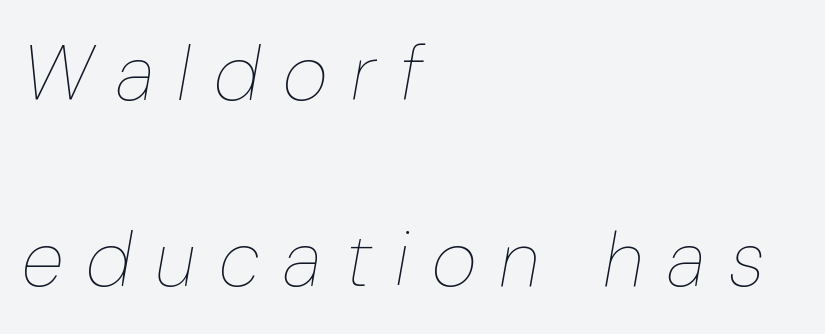
{"italic": "yes", "lean": "right", "slant_degrees": 10, "bold": "no", "weight": "thin", "width": "normal", "stroke_contrast": "low", "x_height": "medium", "monospaced": "no", "underline": "no", "align": "left", "line_spacing": "loose", "line_spacing_ratio": 2.39, "letter_spacing": "wide", "letter_spacing_em": 0.3, "glyph_px": 78}
